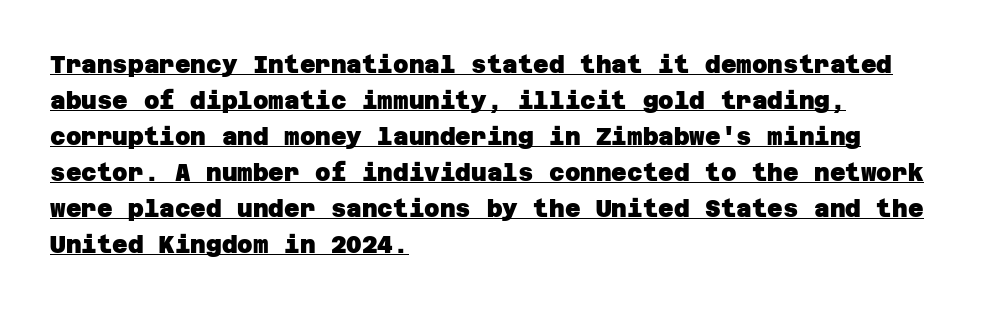
Q: Is the text bold? A: Yes.
Q: Is the text underlined? A: Yes.
Q: How is the paragraph aligned? A: Left-aligned.
Q: Is the spacing between letters normal or unusually wide? A: Normal.
Q: Is the spacing between lines tight, normal or loose? A: Normal.
